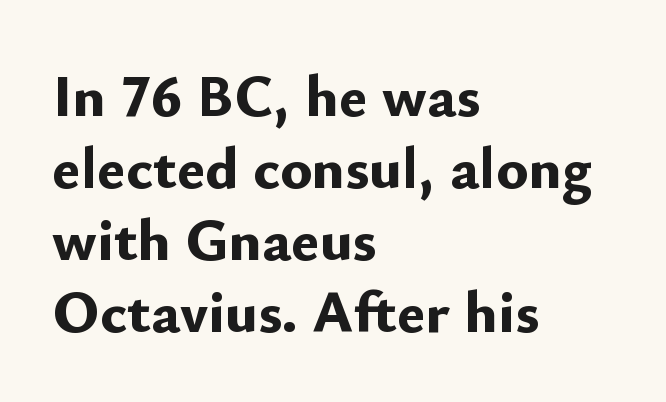
{"serif": "no", "italic": "no", "bold": "yes", "weight": "bold", "width": "normal", "stroke_contrast": "low", "x_height": "small", "monospaced": "no", "underline": "no", "align": "left", "line_spacing_ratio": 1.2, "letter_spacing": "normal", "letter_spacing_em": 0.0, "glyph_px": 60}
